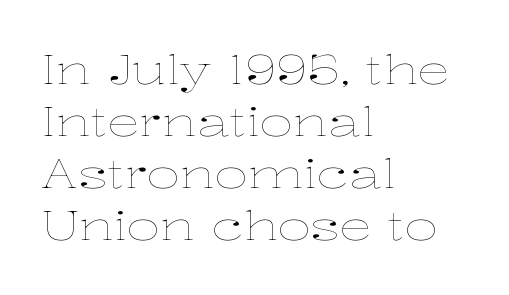
The image shows 41 px thin, wide type, upright; set left-aligned, normal line spacing (1.27x), normal letter spacing, not underlined; low stroke contrast and a medium x-height.
